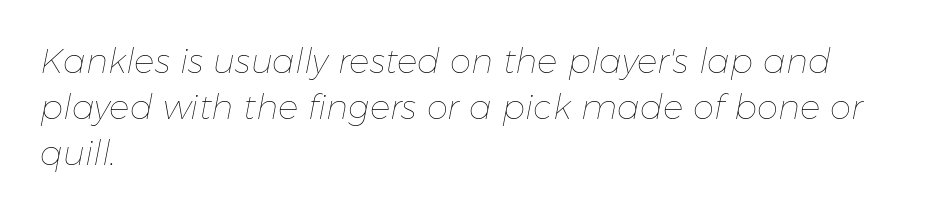
Q: Is the text bold? A: No.
Q: Is the text italic (slanted)? A: Yes, it leans right by about 11 degrees.
Q: Is the text underlined? A: No.
Q: How is the paragraph aligned? A: Left-aligned.
Q: Is the spacing between letters normal or unusually wide? A: Normal.
Q: Is the spacing between lines tight, normal or loose? A: Normal.
Q: Width (condensed, normal, or wide)? A: Normal.
Q: Stroke contrast? A: Low.
Q: x-height? A: Medium.
Q: Monospaced? A: No.
